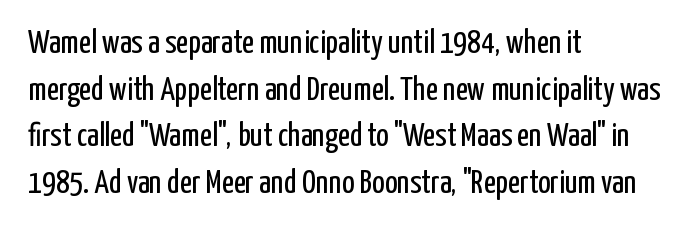
The image shows 33 px regular-weight, condensed sans-serif type, upright; set left-aligned, normal line spacing (1.41x), normal letter spacing, not underlined; low stroke contrast and a medium x-height.
